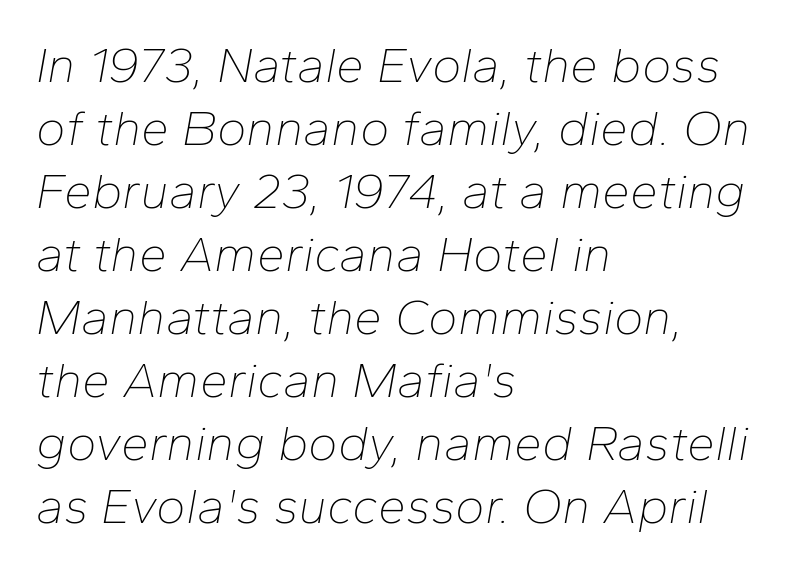
{"italic": "yes", "lean": "right", "slant_degrees": 10, "bold": "no", "weight": "thin", "width": "normal", "stroke_contrast": "low", "x_height": "medium", "monospaced": "no", "underline": "no", "align": "left", "line_spacing": "normal", "line_spacing_ratio": 1.26, "letter_spacing": "normal", "letter_spacing_em": 0.0, "glyph_px": 50}
